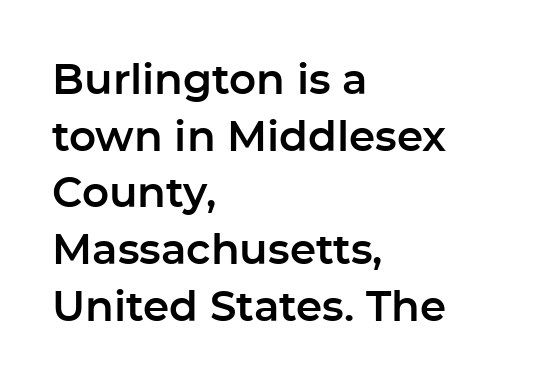
Q: Is the text italic (slanted)? A: No, it is upright.
Q: Is the typeface a serif or a sans-serif typeface? A: Sans-serif.
Q: Is the text underlined? A: No.
Q: How is the paragraph aligned? A: Left-aligned.
Q: Is the spacing between letters normal or unusually wide? A: Normal.
Q: Is the spacing between lines tight, normal or loose? A: Normal.
Q: Width (condensed, normal, or wide)? A: Normal.
Q: Stroke contrast? A: Low.
Q: x-height? A: Medium.
Q: Monospaced? A: No.
